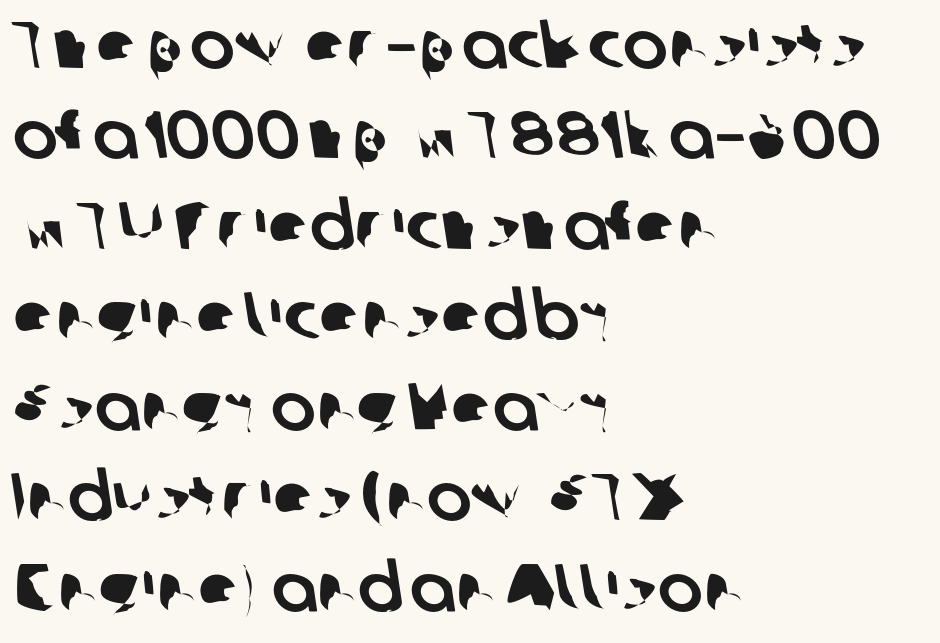
Rule under the text: the space is simply empty. The face used here is proportionally spaced, like ordinary book or web type. A typesetter would call this zero additional tracking. Summary of vertical rhythm: regular, with standard interline spacing. Serif or sans? Sans — the stroke terminals are bare.
